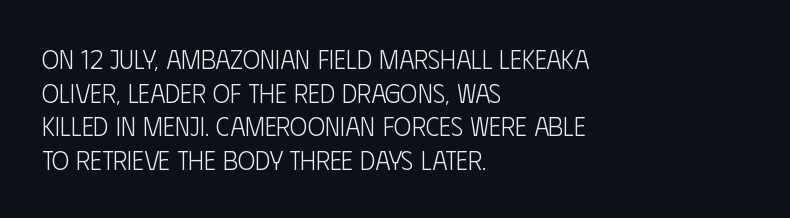
The image shows 26 px text type, upright; set left-aligned, normal line spacing (1.29x), normal letter spacing, not underlined.
